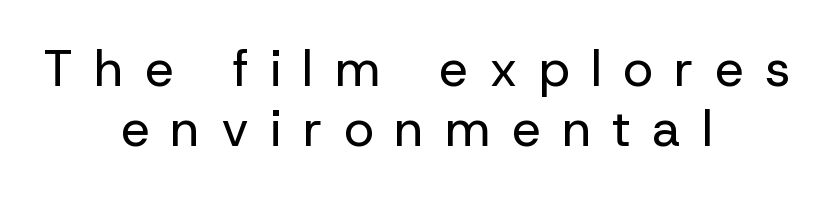
Q: Is the text bold? A: No.
Q: Is the text italic (slanted)? A: No, it is upright.
Q: Is the typeface a serif or a sans-serif typeface? A: Sans-serif.
Q: Is the text underlined? A: No.
Q: How is the paragraph aligned? A: Centered.
Q: Is the spacing between letters normal or unusually wide? A: Unusually wide.
Q: Width (condensed, normal, or wide)? A: Normal.
Q: Stroke contrast? A: Low.
Q: x-height? A: Medium.
Q: Monospaced? A: No.
